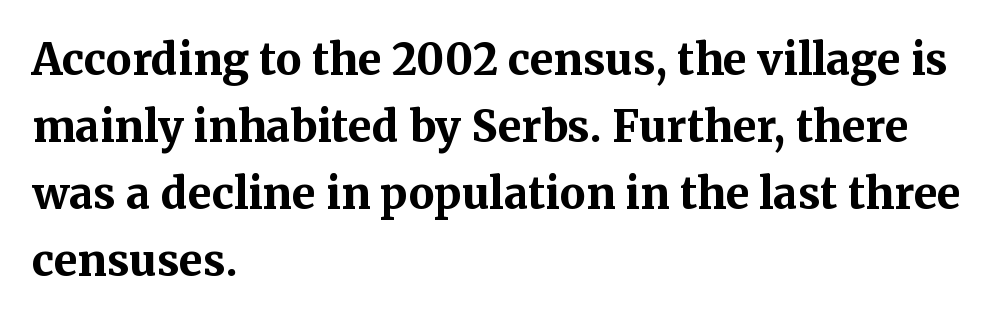
Classification — serif. Short note: letters normally spaced. Look at the stroke-to-counter ratio: heavy, a bold. The lines in this sample share a left origin and differ only in where they stop. Every stem runs plumb, perpendicular to the baseline. Each row of text sits above clean, open space.
